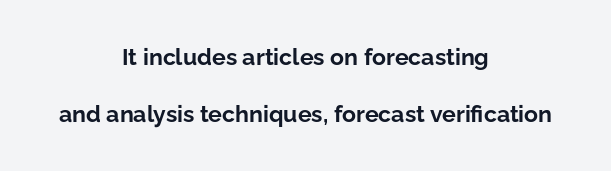
The image shows 23 px bold type, upright; set centered, loose line spacing (2.46x), normal letter spacing, not underlined.
